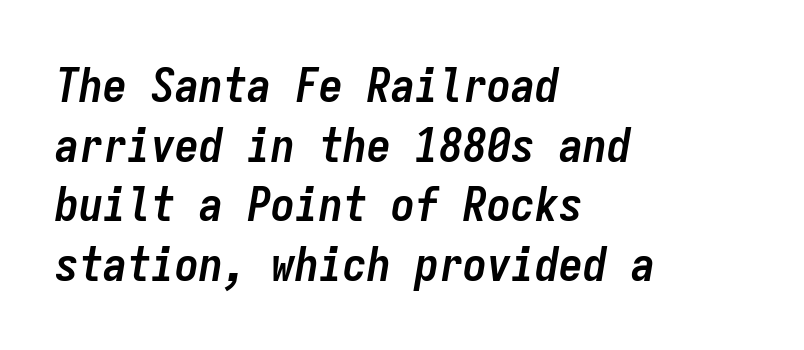
Q: Is the text bold? A: Yes.
Q: Is the text italic (slanted)? A: Yes, it leans right by about 9 degrees.
Q: Is the text underlined? A: No.
Q: How is the paragraph aligned? A: Left-aligned.
Q: Is the spacing between letters normal or unusually wide? A: Normal.
Q: Width (condensed, normal, or wide)? A: Condensed.
Q: Stroke contrast? A: Low.
Q: x-height? A: Medium.
Q: Monospaced? A: Yes.
